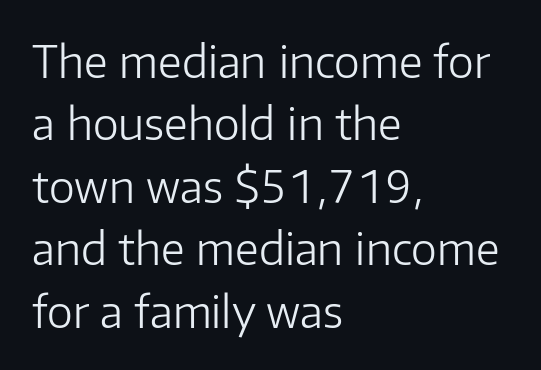
The image shows 44 px light sans-serif type, upright; set left-aligned, normal line spacing (1.42x), normal letter spacing, not underlined; low stroke contrast and a medium x-height.
